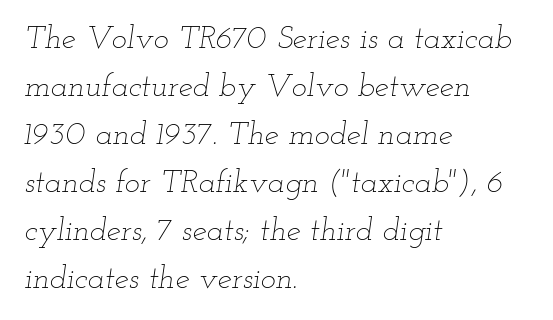
The paragraph has a hard left edge and a soft right edge. Is this a fixed-width face? No — the glyphs have proportional, varying widths. Weight: not bold — regular or lighter. Rendered with sloped, italic letterforms.
